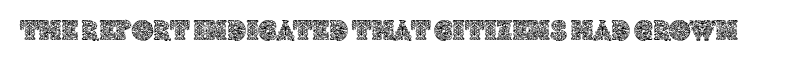
{"italic": "no", "width": "normal", "x_height": "large", "monospaced": "no", "underline": "no", "letter_spacing": "normal", "letter_spacing_em": 0.0, "glyph_px": 30}
